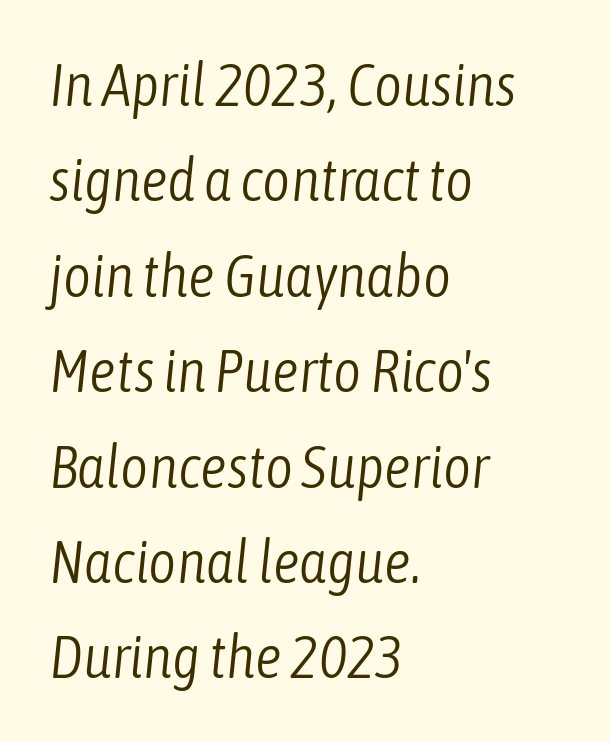
Q: Is the text bold? A: No.
Q: Is the text italic (slanted)? A: Yes, it leans right by about 6 degrees.
Q: Is the text underlined? A: No.
Q: How is the paragraph aligned? A: Left-aligned.
Q: Is the spacing between letters normal or unusually wide? A: Normal.
Q: Is the spacing between lines tight, normal or loose? A: Normal.
Q: Width (condensed, normal, or wide)? A: Condensed.
Q: Stroke contrast? A: Low.
Q: x-height? A: Medium.
Q: Monospaced? A: No.
